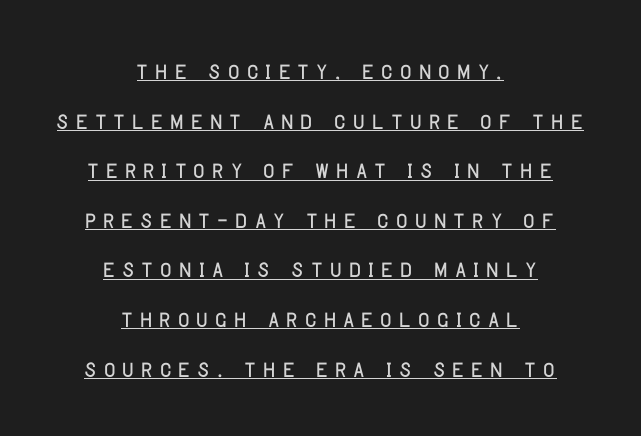
Q: Is the text italic (slanted)? A: No, it is upright.
Q: Is the typeface a serif or a sans-serif typeface? A: Sans-serif.
Q: Is the text underlined? A: Yes.
Q: How is the paragraph aligned? A: Centered.
Q: Is the spacing between letters normal or unusually wide? A: Unusually wide.
Q: Is the spacing between lines tight, normal or loose? A: Normal.
Q: Width (condensed, normal, or wide)? A: Condensed.
Q: Stroke contrast? A: Low.
Q: x-height? A: Large.
Q: Monospaced? A: No.
